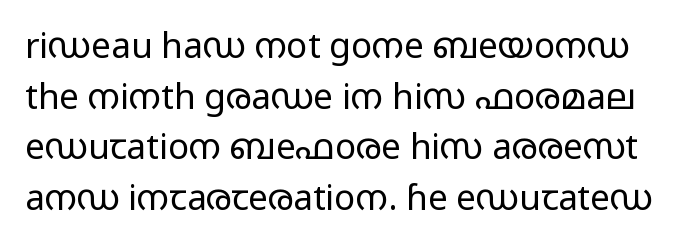
The image shows 35 px regular-weight, wide sans-serif type, upright; set normal line spacing (1.45x), normal letter spacing, not underlined; low stroke contrast and a medium x-height.
